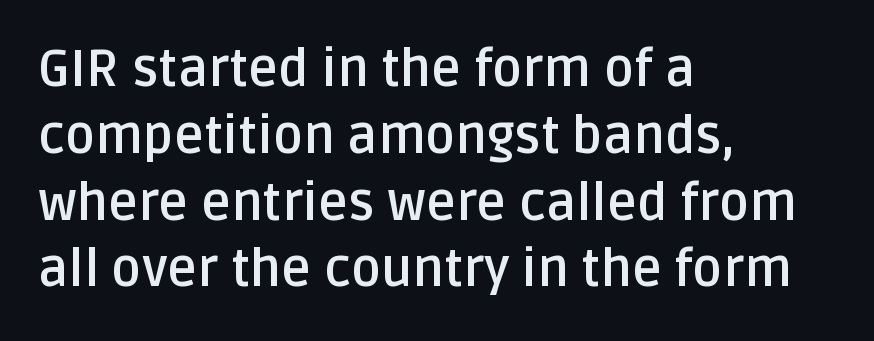
{"serif": "no", "italic": "no", "bold": "yes", "weight": "semibold", "width": "normal", "stroke_contrast": "low", "x_height": "large", "monospaced": "no", "underline": "no", "align": "left", "line_spacing": "normal", "line_spacing_ratio": 1.31, "letter_spacing": "normal", "letter_spacing_em": 0.0, "glyph_px": 51}
